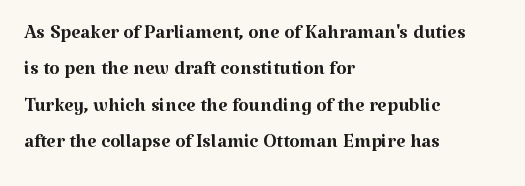
{"italic": "no", "bold": "no", "underline": "no", "align": "left", "line_spacing": "normal", "line_spacing_ratio": 1.35, "letter_spacing": "normal", "letter_spacing_em": 0.0, "glyph_px": 27}
